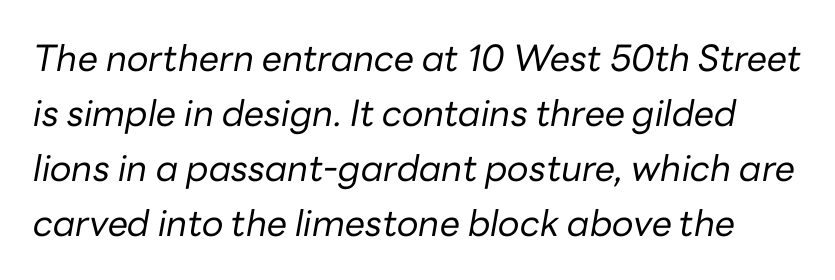
Q: Is the text bold? A: No.
Q: Is the text italic (slanted)? A: Yes, it leans right by about 10 degrees.
Q: Is the text underlined? A: No.
Q: Is the spacing between letters normal or unusually wide? A: Normal.
Q: Is the spacing between lines tight, normal or loose? A: Normal.
Q: Width (condensed, normal, or wide)? A: Normal.
Q: Stroke contrast? A: Low.
Q: x-height? A: Medium.
Q: Monospaced? A: No.
